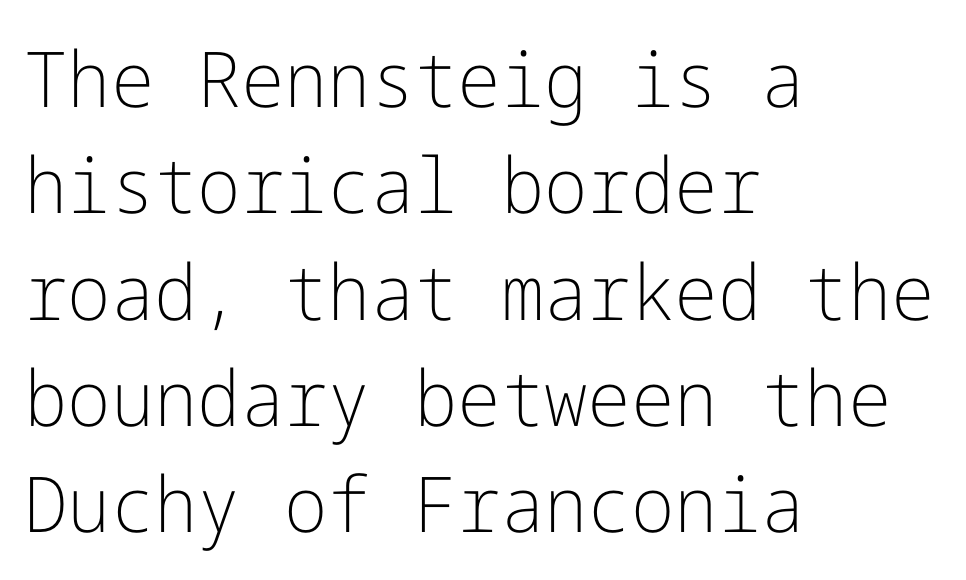
The image shows 77 px light sans-serif type, upright; set left-aligned, normal line spacing (1.38x), normal letter spacing, not underlined; low stroke contrast and a medium x-height.
